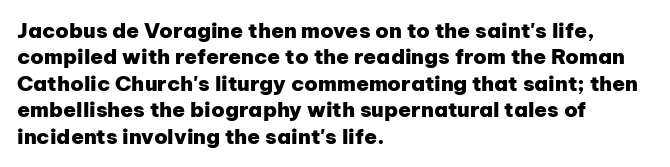
What weight is shown? A full bold with thick strokes. The lettering holds an erect, upright posture throughout. Plain, unruled lines of type. The rendering keeps characters at their native spacing. Leading: standard.
